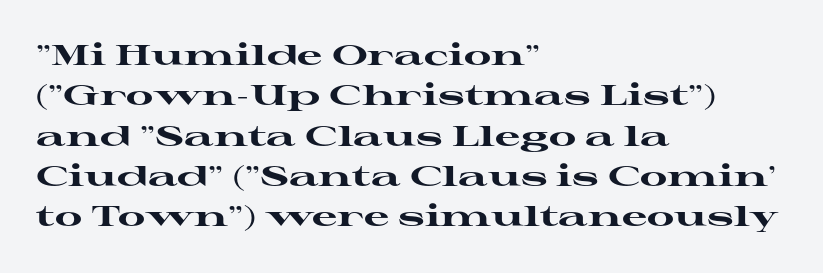
A typesetter would call this proportional, since set widths differ per character. This rendering features lettering with no underline. This is heavy type, rendered in bold. A student would call this left alignment; a typographer would say flush left, rag right. These lines sit exactly where default settings would place them. The specimen reads as upright at a glance.
